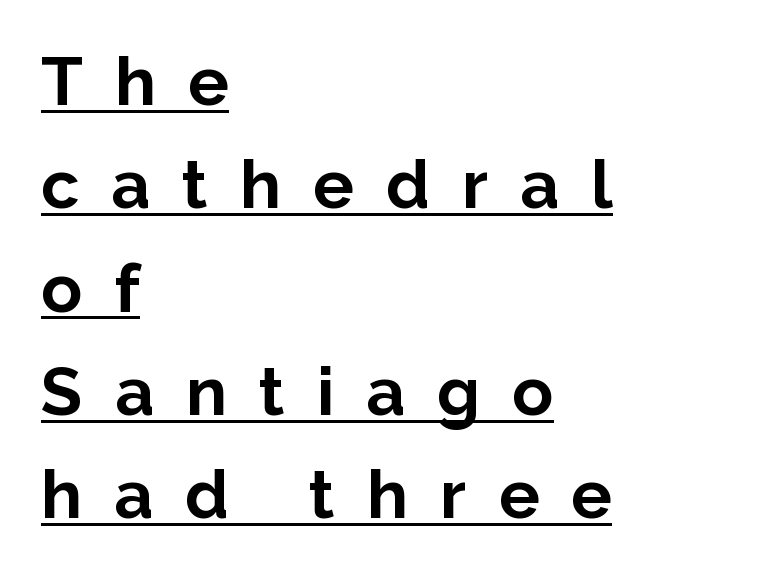
The glyphs have the mass of a bold cut. Tall strokes in this sample are plumb rather than angled. A typesetter would call this leading conventional body-copy spacing. These lines stack with their left ends in a neat column. The glyphs are accompanied by a horizontal stroke just below them.
